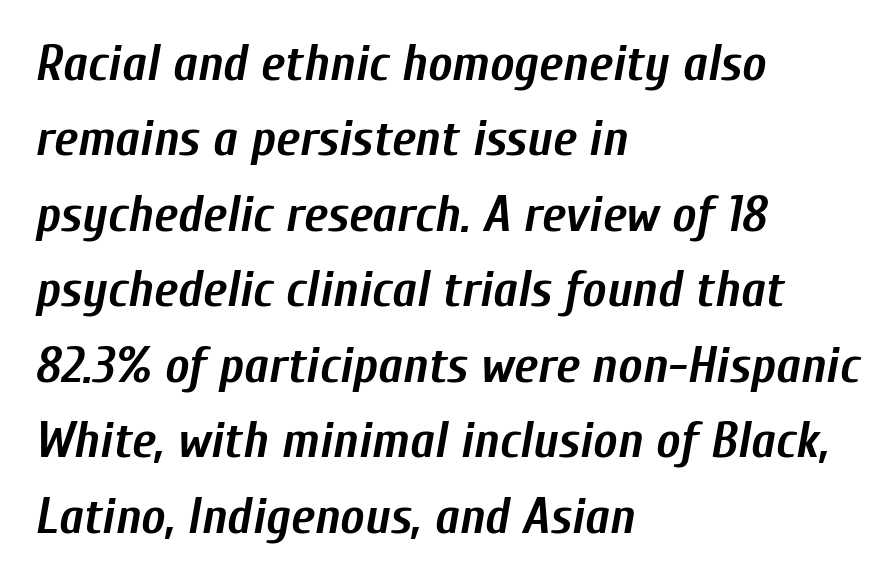
{"italic": "yes", "lean": "right", "slant_degrees": 10, "bold": "yes", "weight": "semibold", "width": "condensed", "stroke_contrast": "low", "x_height": "medium", "monospaced": "no", "underline": "no", "align": "left", "line_spacing": "normal", "line_spacing_ratio": 1.48, "letter_spacing": "normal", "letter_spacing_em": 0.0, "glyph_px": 51}
